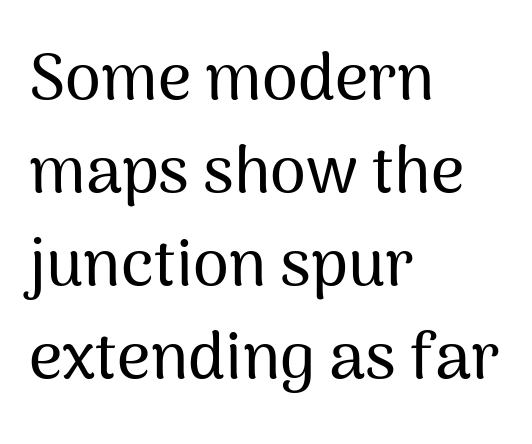
Character widths vary here, with narrow letters taking less room than wide ones. Honestly, the row spacing looks completely unremarkable. The zone under the glyphs is completely vacant. These lines were composed using upright roman letters.
